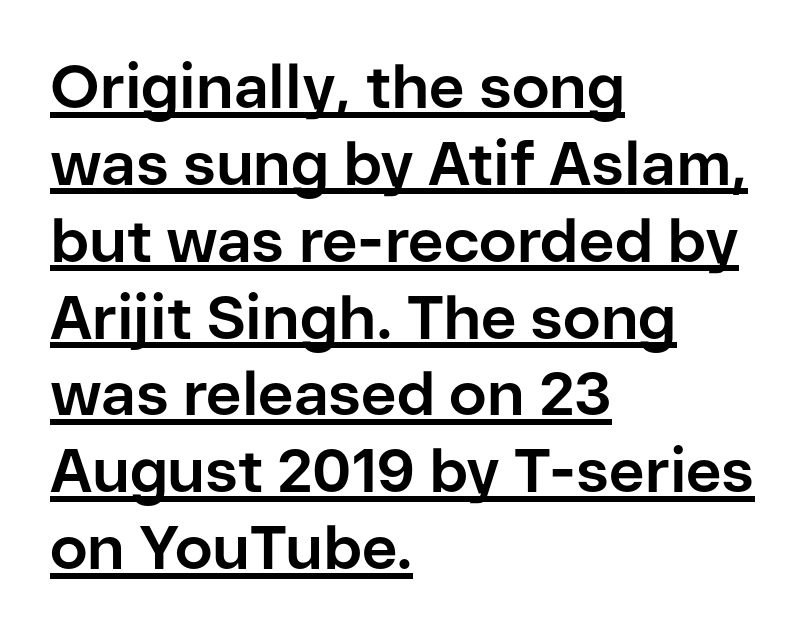
Q: Is the text bold? A: Yes.
Q: Is the text italic (slanted)? A: No, it is upright.
Q: Is the typeface a serif or a sans-serif typeface? A: Sans-serif.
Q: Is the text underlined? A: Yes.
Q: How is the paragraph aligned? A: Left-aligned.
Q: Is the spacing between letters normal or unusually wide? A: Normal.
Q: Is the spacing between lines tight, normal or loose? A: Normal.
Q: Width (condensed, normal, or wide)? A: Normal.
Q: Stroke contrast? A: Low.
Q: x-height? A: Medium.
Q: Monospaced? A: No.
